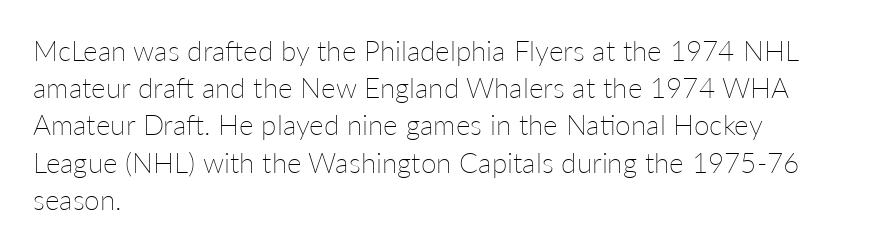
Think of a printed novel: that variable character pitch is what you see here. The letters stand straight up with perfectly vertical stems. Each word holds together tightly as a unit, with standard inter-letter gaps. The passage shown is not underscored anywhere. Does the leading feel generous? No, just average. Casual observation: everything's shoved over to the left.
